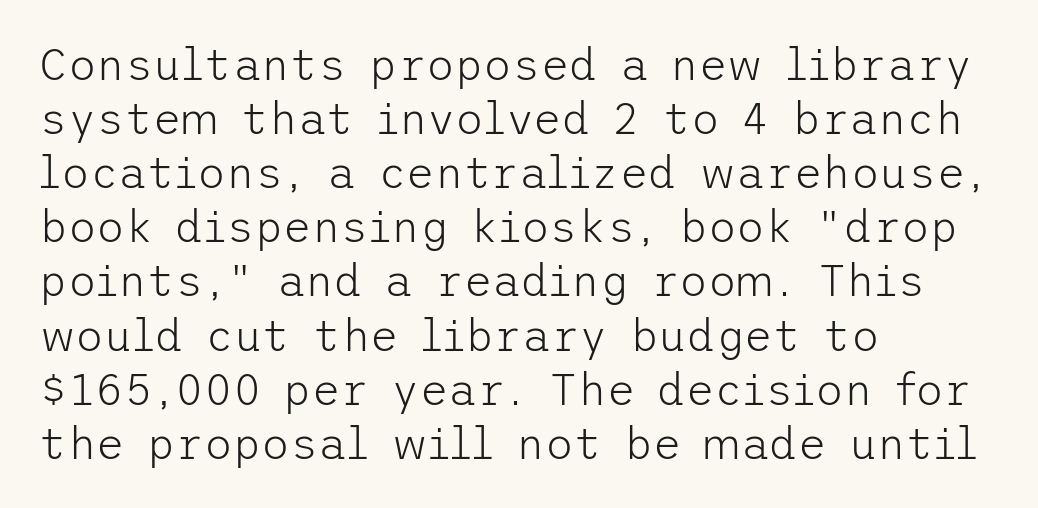
{"serif": "no", "italic": "no", "bold": "no", "weight": "light", "width": "normal", "stroke_contrast": "low", "x_height": "medium", "underline": "no", "align": "left", "line_spacing_ratio": 1.23, "letter_spacing": "normal", "letter_spacing_em": 0.0, "glyph_px": 44}
